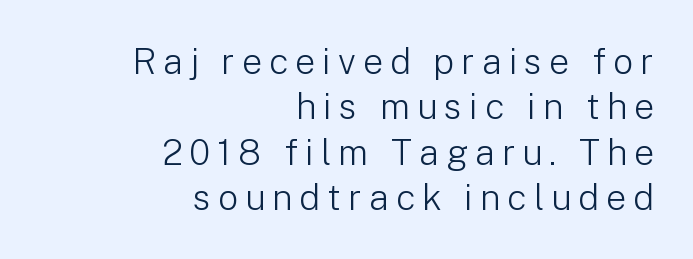
Q: Is the text bold? A: No.
Q: Is the text italic (slanted)? A: No, it is upright.
Q: Is the typeface a serif or a sans-serif typeface? A: Sans-serif.
Q: Is the text underlined? A: No.
Q: How is the paragraph aligned? A: Right-aligned.
Q: Is the spacing between lines tight, normal or loose? A: Normal.
Q: Width (condensed, normal, or wide)? A: Normal.
Q: Stroke contrast? A: Low.
Q: x-height? A: Medium.
Q: Monospaced? A: No.
